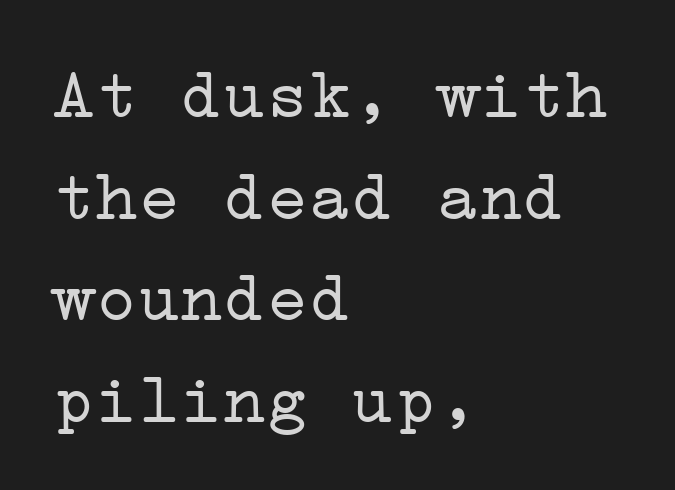
{"serif": "yes", "italic": "no", "bold": "no", "weight": "light", "width": "wide", "stroke_contrast": "low", "x_height": "medium", "underline": "no", "align": "left", "line_spacing": "normal", "line_spacing_ratio": 1.43, "letter_spacing": "normal", "letter_spacing_em": 0.0, "glyph_px": 71}
